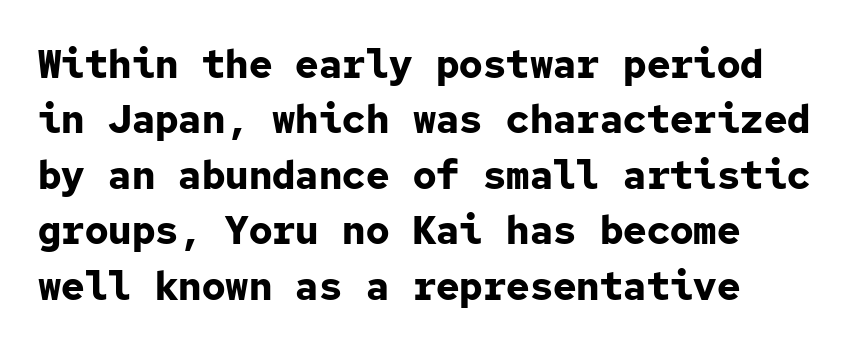
{"serif": "no", "italic": "no", "bold": "yes", "weight": "bold", "width": "normal", "stroke_contrast": "low", "x_height": "medium", "monospaced": "yes", "underline": "no", "line_spacing": "normal", "line_spacing_ratio": 1.42, "letter_spacing": "normal", "letter_spacing_em": 0.0, "glyph_px": 39}
